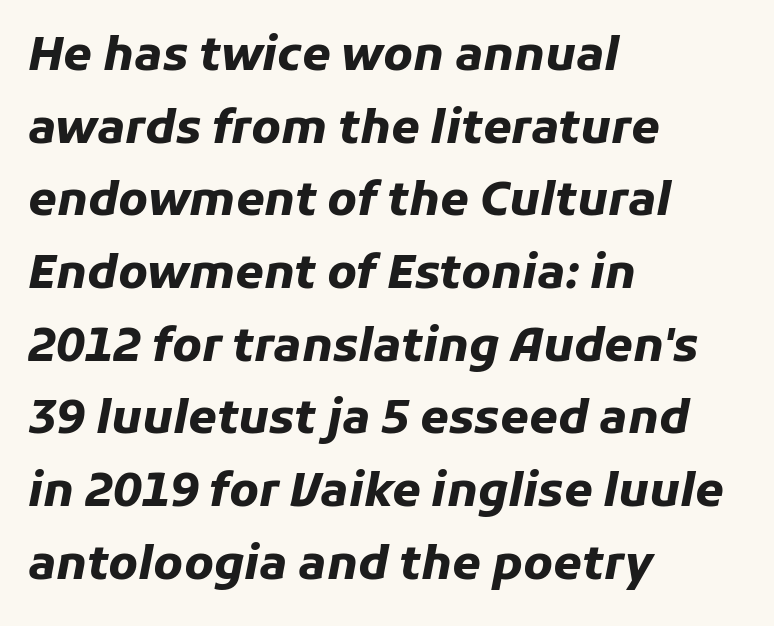
Q: Is the text bold? A: Yes.
Q: Is the text italic (slanted)? A: Yes, it leans right by about 11 degrees.
Q: Is the text underlined? A: No.
Q: How is the paragraph aligned? A: Left-aligned.
Q: Is the spacing between letters normal or unusually wide? A: Normal.
Q: Is the spacing between lines tight, normal or loose? A: Normal.
Q: Width (condensed, normal, or wide)? A: Normal.
Q: Stroke contrast? A: Low.
Q: x-height? A: Medium.
Q: Monospaced? A: No.
